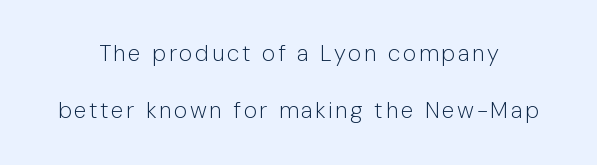
Compared with a typical body face, this is equally light or lighter still. Honestly, there is no underline to notice here at all. These lines were composed using upright roman letters. Interline gaps are noticeably wide in this sample.
